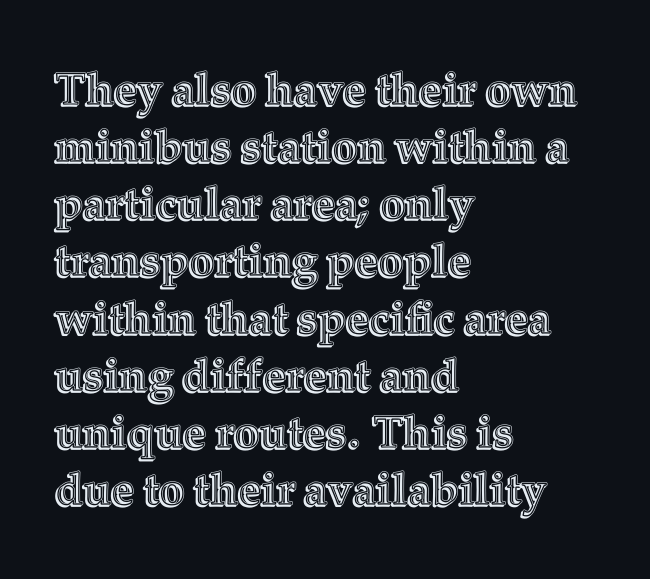
Summary of vertical rhythm: regular, with standard interline spacing. Nobody drew a line under any word here. Standard letterfit; no display-style spreading of the glyphs. The letters advance in unequal steps, a hallmark of proportional type. Designer's note — italics off, roman on.
